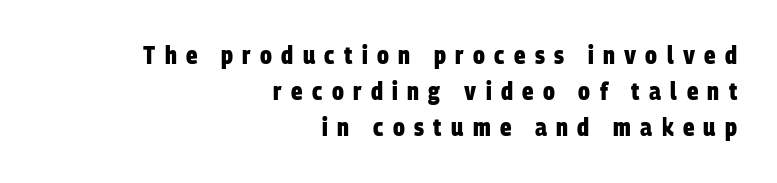
Q: Is the text bold? A: Yes.
Q: Is the text underlined? A: No.
Q: How is the paragraph aligned? A: Right-aligned.
Q: Is the spacing between letters normal or unusually wide? A: Unusually wide.
Q: Is the spacing between lines tight, normal or loose? A: Normal.
